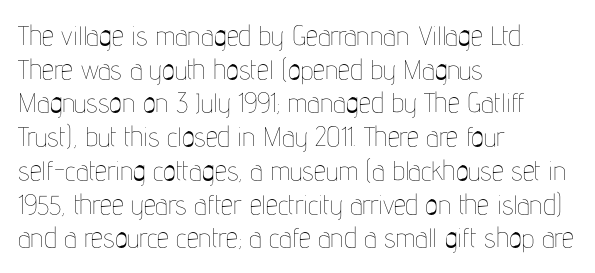
Q: Is the text bold? A: No.
Q: Is the text italic (slanted)? A: No, it is upright.
Q: Is the text underlined? A: No.
Q: How is the paragraph aligned? A: Left-aligned.
Q: Is the spacing between letters normal or unusually wide? A: Normal.
Q: Is the spacing between lines tight, normal or loose? A: Normal.
